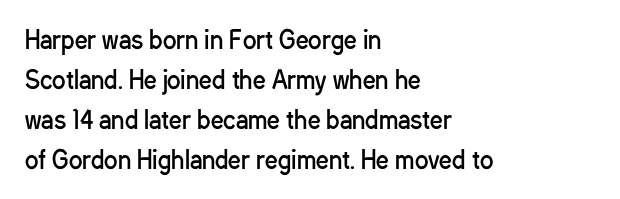
{"italic": "no", "bold": "no", "underline": "no", "align": "left", "line_spacing": "normal", "line_spacing_ratio": 1.6, "letter_spacing": "normal", "letter_spacing_em": 0.0, "glyph_px": 25}
